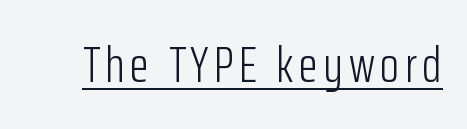
Q: Is the text bold? A: No.
Q: Is the text italic (slanted)? A: No, it is upright.
Q: Is the typeface a serif or a sans-serif typeface? A: Sans-serif.
Q: Is the text underlined? A: Yes.
Q: Width (condensed, normal, or wide)? A: Condensed.
Q: Stroke contrast? A: Low.
Q: x-height? A: Medium.
Q: Monospaced? A: No.
